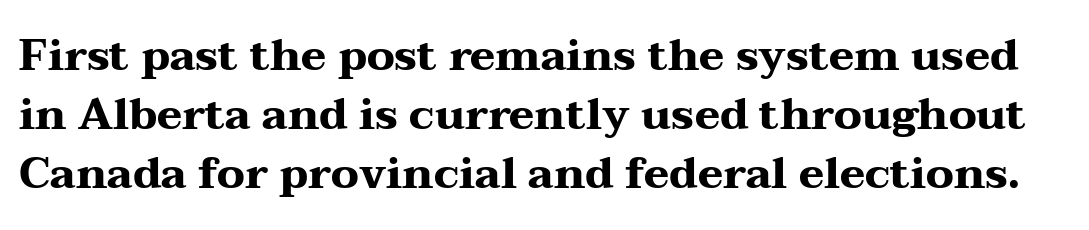
Q: Is the text bold? A: Yes.
Q: Is the text italic (slanted)? A: No, it is upright.
Q: Is the typeface a serif or a sans-serif typeface? A: Serif.
Q: Is the text underlined? A: No.
Q: Is the spacing between letters normal or unusually wide? A: Normal.
Q: Is the spacing between lines tight, normal or loose? A: Normal.
Q: Width (condensed, normal, or wide)? A: Wide.
Q: Stroke contrast? A: Medium.
Q: x-height? A: Medium.
Q: Monospaced? A: No.
